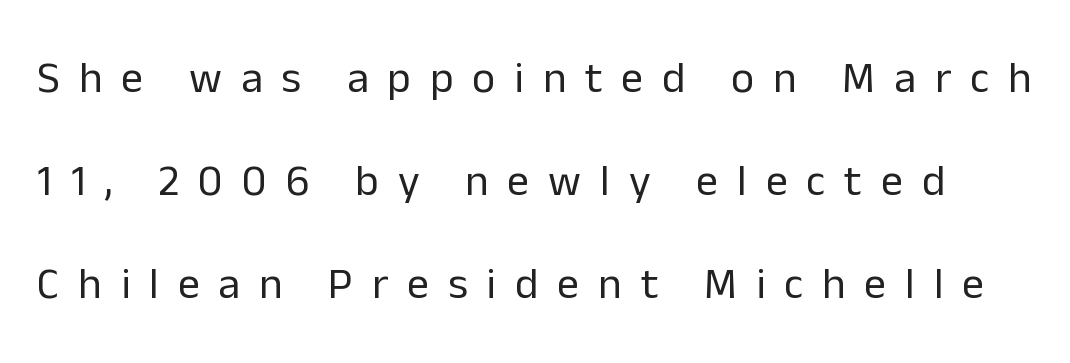
The image shows 44 px regular-weight sans-serif type, upright; set loose line spacing (2.34x), unusually wide letter spacing (+0.43 em), not underlined; low stroke contrast and a medium x-height.
